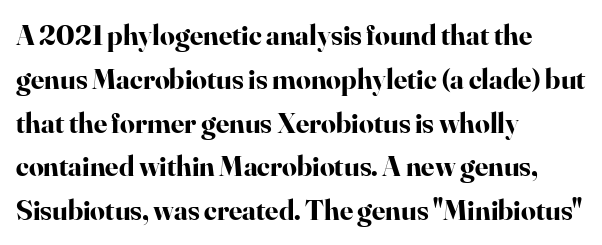
Q: Is the text bold? A: Yes.
Q: Is the text italic (slanted)? A: No, it is upright.
Q: Is the typeface a serif or a sans-serif typeface? A: Serif.
Q: Is the text underlined? A: No.
Q: How is the paragraph aligned? A: Left-aligned.
Q: Is the spacing between letters normal or unusually wide? A: Normal.
Q: Is the spacing between lines tight, normal or loose? A: Normal.
Q: Width (condensed, normal, or wide)? A: Normal.
Q: Stroke contrast? A: High.
Q: x-height? A: Small.
Q: Monospaced? A: No.
